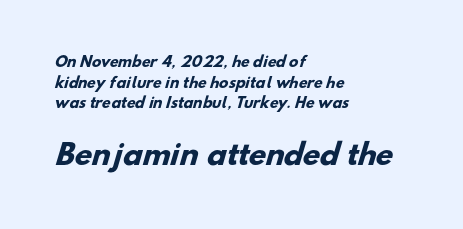
These lines are rendered in a variable-pitch font. The designer went with a sans here, leaving each stem footless. The passage shown is not underscored anywhere. Leading matches the norm, producing a regular column. The passage shown has conventional tracking throughout.
